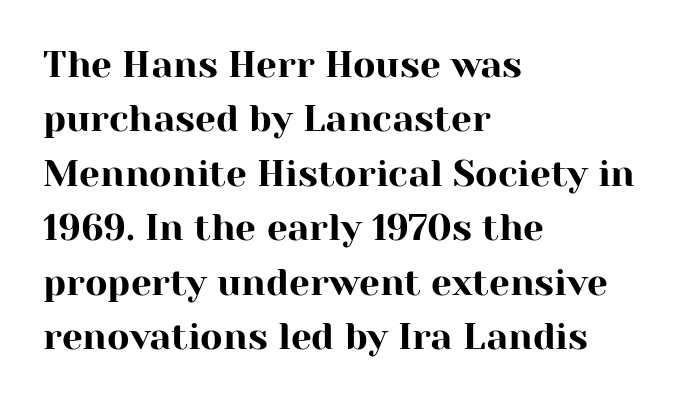
{"serif": "yes", "italic": "no", "width": "normal", "stroke_contrast": "high", "x_height": "medium", "monospaced": "no", "underline": "no", "align": "left", "line_spacing": "normal", "line_spacing_ratio": 1.47, "letter_spacing": "normal", "letter_spacing_em": 0.0, "glyph_px": 37}
